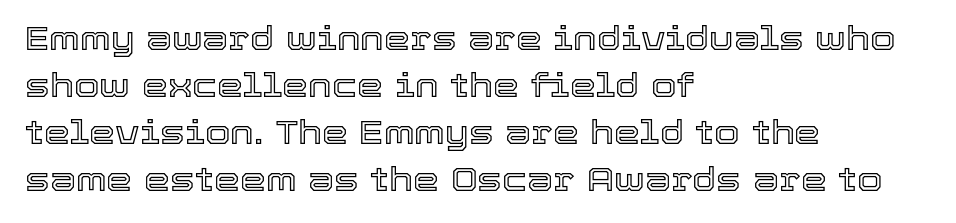
{"italic": "no", "width": "normal", "x_height": "medium", "monospaced": "no", "underline": "no", "align": "left", "line_spacing": "normal", "line_spacing_ratio": 1.42, "letter_spacing": "normal", "letter_spacing_em": 0.0, "glyph_px": 33}
